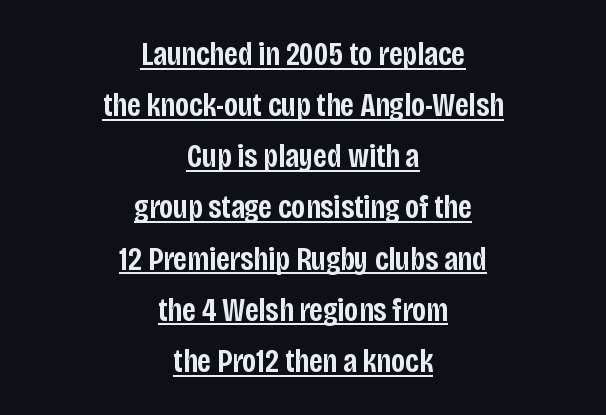
Q: Is the text bold? A: Semi-bold.
Q: Is the text italic (slanted)? A: No, it is upright.
Q: Is the typeface a serif or a sans-serif typeface? A: Sans-serif.
Q: Is the text underlined? A: Yes.
Q: How is the paragraph aligned? A: Centered.
Q: Is the spacing between letters normal or unusually wide? A: Normal.
Q: Is the spacing between lines tight, normal or loose? A: Normal.
Q: Width (condensed, normal, or wide)? A: Condensed.
Q: Stroke contrast? A: Low.
Q: x-height? A: Large.
Q: Monospaced? A: No.
